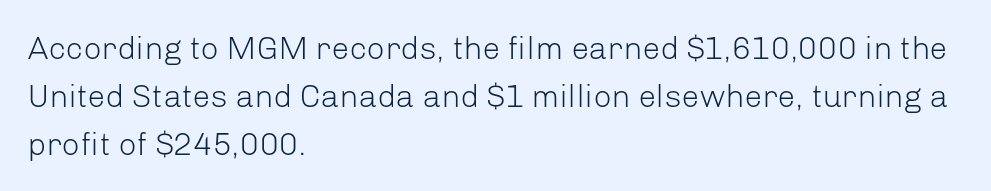
The image shows 32 px light sans-serif type, upright; set left-aligned, normal line spacing (1.5x), normal letter spacing, not underlined; low stroke contrast and a medium x-height.
